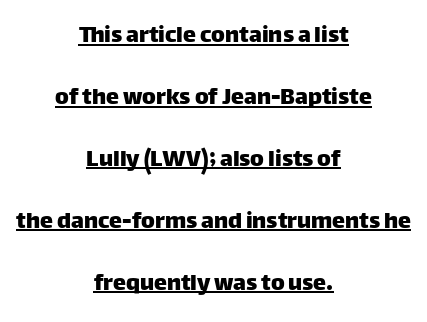
The image shows 26 px text type, upright; set centered, loose line spacing (2.38x), normal letter spacing, underlined.
